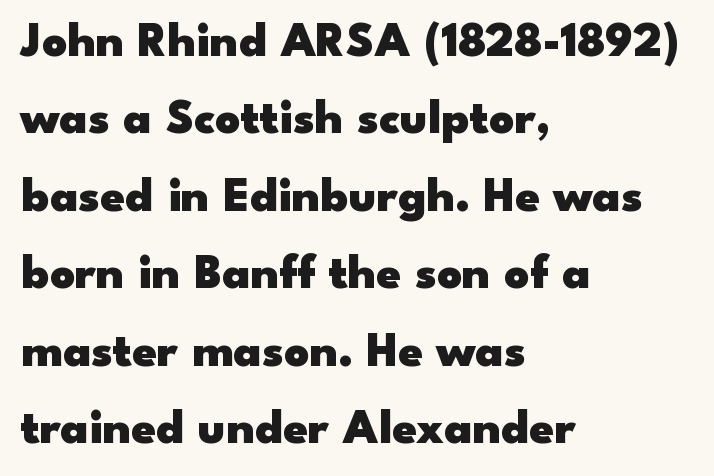
{"serif": "no", "italic": "no", "bold": "yes", "weight": "heavy", "width": "wide", "stroke_contrast": "low", "x_height": "small", "monospaced": "no", "underline": "no", "align": "left", "line_spacing": "normal", "line_spacing_ratio": 1.58, "letter_spacing": "normal", "letter_spacing_em": 0.0, "glyph_px": 49}
